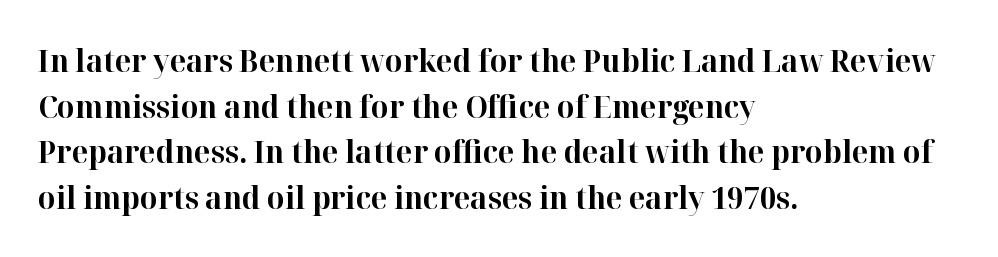
Caption: standard tracking, unaltered. Ordinary non-slanted type is in use. Reading down the column, the eye jumps a familiar distance to each next line. Descender tails drop into unmarked territory.
